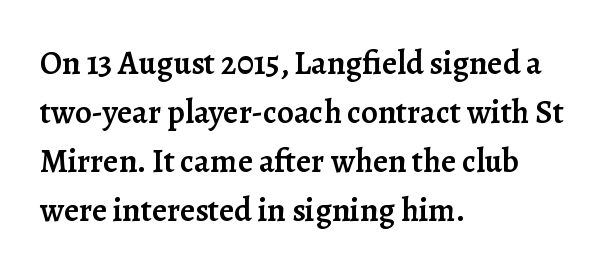
Q: Is the text bold? A: Semi-bold.
Q: Is the text italic (slanted)? A: No, it is upright.
Q: Is the typeface a serif or a sans-serif typeface? A: Serif.
Q: Is the text underlined? A: No.
Q: How is the paragraph aligned? A: Left-aligned.
Q: Is the spacing between letters normal or unusually wide? A: Normal.
Q: Is the spacing between lines tight, normal or loose? A: Normal.
Q: Width (condensed, normal, or wide)? A: Normal.
Q: Stroke contrast? A: Low.
Q: x-height? A: Medium.
Q: Monospaced? A: No.
